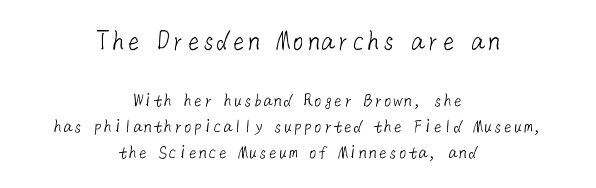
Between one letter and the next there's only the usual sliver of space. Students, observe: this is what conventionally led text looks like. Reading top to bottom, the characters get smaller at the block break. Bold? No — there's no thickening of the strokes. A typesetter would label this face a sans. Each row of text sits above clean, open space.
